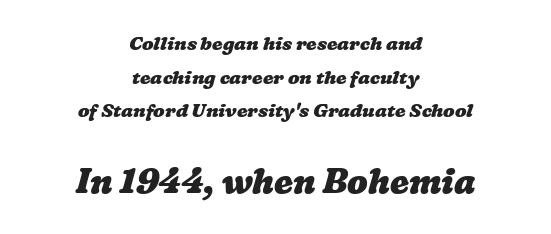
Q: Is the text bold? A: Yes.
Q: Is the text underlined? A: No.
Q: How is the paragraph aligned? A: Centered.
Q: Is the spacing between letters normal or unusually wide? A: Normal.
Q: Which block of text is set in a larger size, the first (top) or the second (bottom)? A: The second (bottom) one.
Q: Width (condensed, normal, or wide)? A: Wide.
Q: Stroke contrast? A: Low.
Q: x-height? A: Medium.
Q: Monospaced? A: No.
